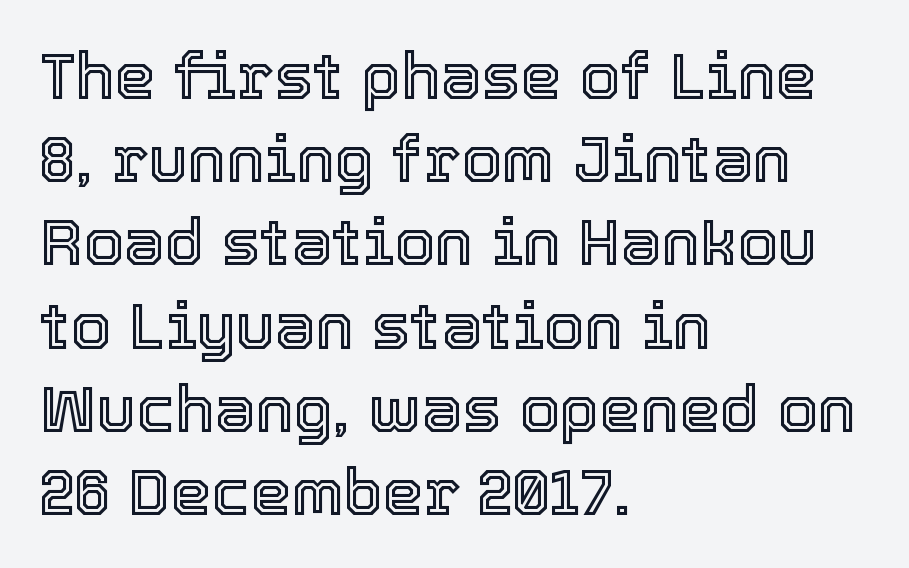
The image shows 65 px text type, upright; set left-aligned, normal line spacing (1.28x), normal letter spacing, not underlined; a medium x-height.
